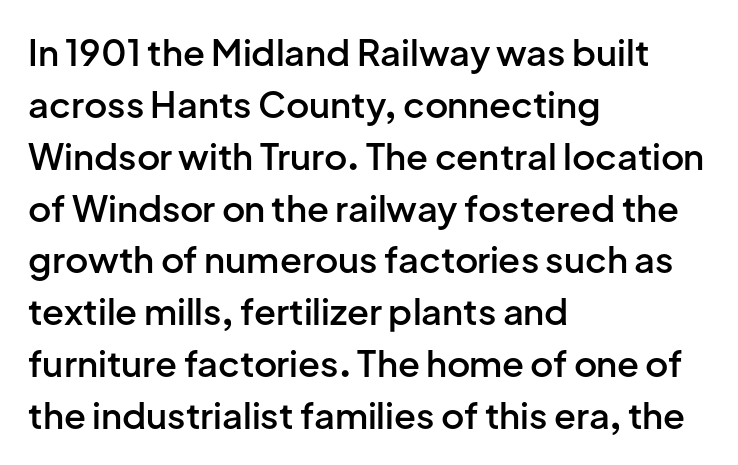
The image shows 36 px semibold sans-serif type, upright; set left-aligned, normal line spacing (1.44x), normal letter spacing, not underlined; low stroke contrast and a medium x-height.
